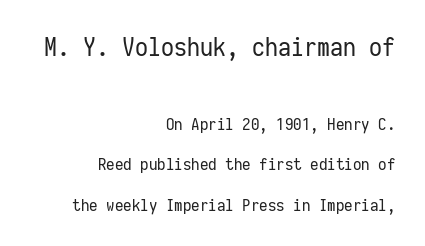
The image shows 26 px text type, upright; set right-aligned, loose line spacing (2.38x), normal letter spacing, not underlined; the first (top) block is 1.53x larger.
